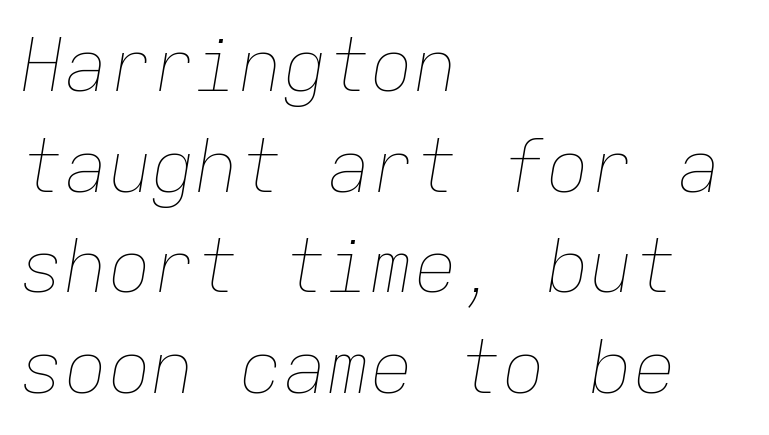
The image shows 73 px thin type, italic (leaning right), monospaced; set left-aligned, normal line spacing (1.38x), normal letter spacing, not underlined; low stroke contrast and a medium x-height.
